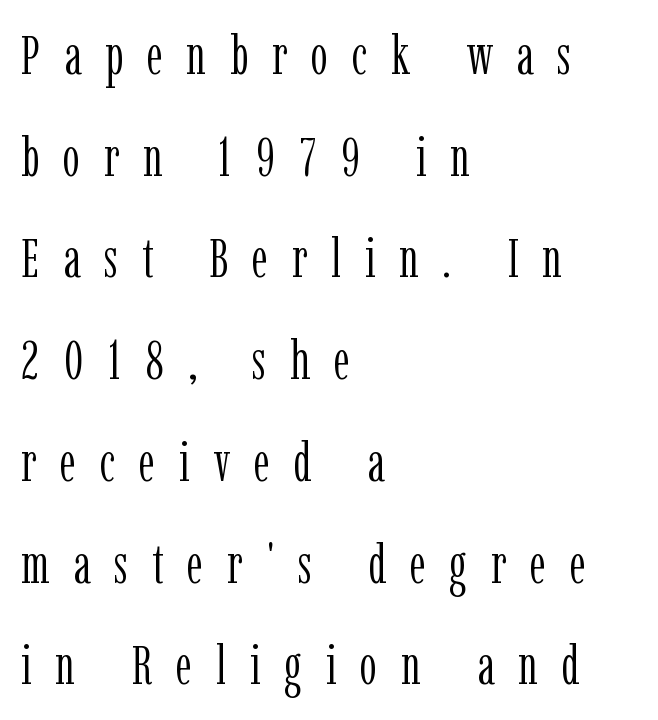
The image shows 55 px light, condensed serif type, upright; set left-aligned, line spacing 1.85x, unusually wide letter spacing (+0.43 em), not underlined; low stroke contrast and a medium x-height.
